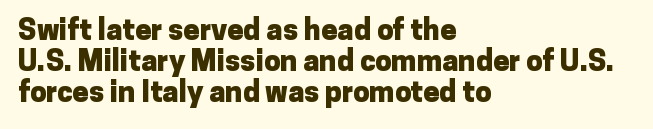
Q: Is the text bold? A: Yes.
Q: Is the text italic (slanted)? A: No, it is upright.
Q: Is the typeface a serif or a sans-serif typeface? A: Sans-serif.
Q: Is the text underlined? A: No.
Q: How is the paragraph aligned? A: Left-aligned.
Q: Is the spacing between letters normal or unusually wide? A: Normal.
Q: Is the spacing between lines tight, normal or loose? A: Tight.
Q: Width (condensed, normal, or wide)? A: Normal.
Q: Stroke contrast? A: Low.
Q: x-height? A: Medium.
Q: Monospaced? A: No.
